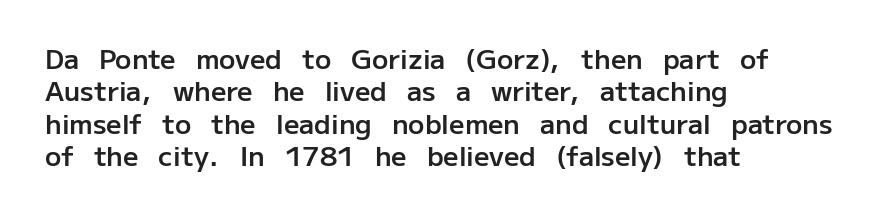
Beneath every word, the page is bare. A somewhat darkened texture: the type is semibold rather than bold. The axis of the letterforms is exactly vertical. Words appear dense and cohesive because spacing is normal.
